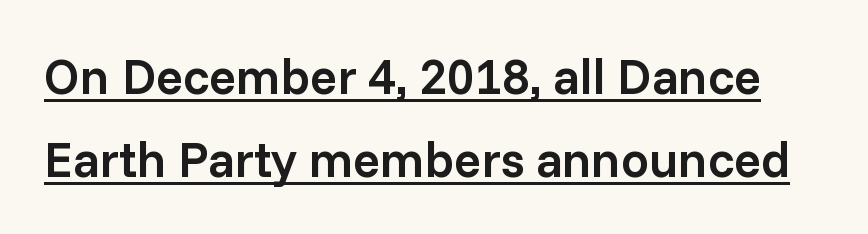
The image shows 50 px semibold sans-serif type, upright; set normal line spacing (1.66x), normal letter spacing, underlined; low stroke contrast and a medium x-height.
